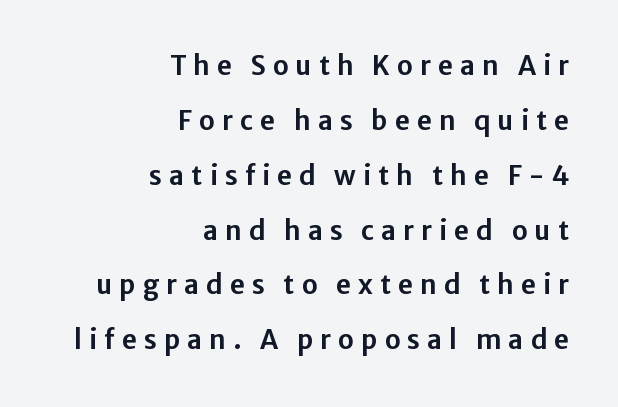
Q: Is the text italic (slanted)? A: No, it is upright.
Q: Is the text underlined? A: No.
Q: How is the paragraph aligned? A: Right-aligned.
Q: Is the spacing between letters normal or unusually wide? A: Unusually wide.
Q: Is the spacing between lines tight, normal or loose? A: Loose.
